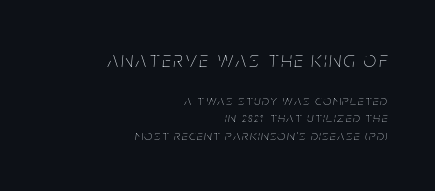
{"italic": "yes", "lean": "right", "slant_degrees": 5, "bold": "no", "underline": "no", "align": "right", "line_spacing_ratio": 1.24, "larger_block": "first", "size_ratio": 1.57, "glyph_px": 22}
